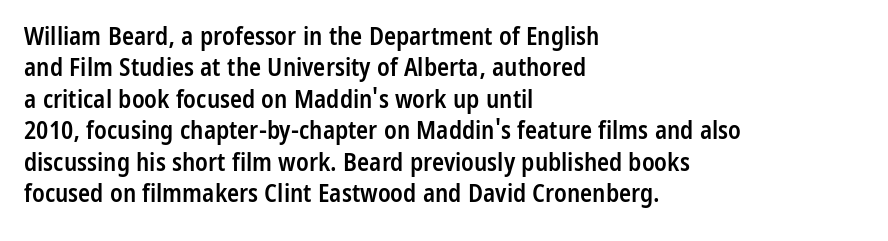
The image shows 25 px text type, upright; set left-aligned, normal line spacing (1.26x), normal letter spacing, not underlined.
